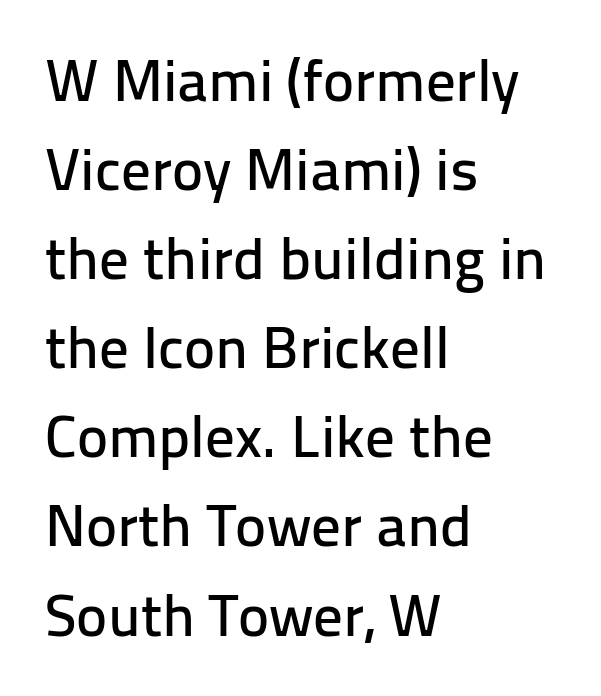
{"serif": "no", "italic": "no", "width": "normal", "stroke_contrast": "low", "x_height": "medium", "monospaced": "no", "underline": "no", "align": "left", "line_spacing": "normal", "line_spacing_ratio": 1.51, "letter_spacing": "normal", "letter_spacing_em": 0.0, "glyph_px": 59}
